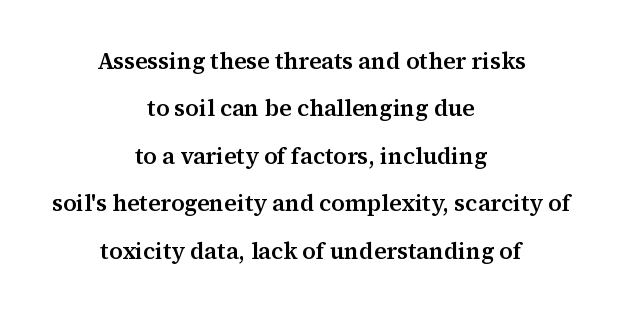
Upright lettering throughout. Descender tails drop into unmarked territory. Horizontal bands of white between lines are thick stripes. What stands out about the letter spacing? Nothing — it is the standard amount. Horizontal alignment here is central, giving a formal, balanced look.
